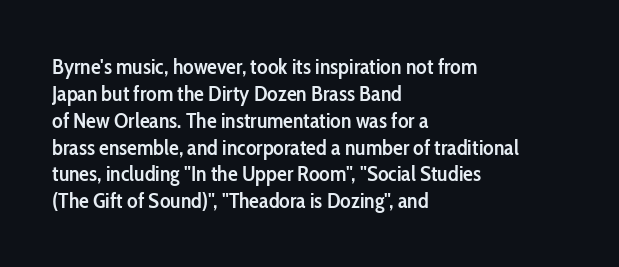
The image shows 22 px text type, upright; set left-aligned, line spacing 1.22x, normal letter spacing, not underlined.
